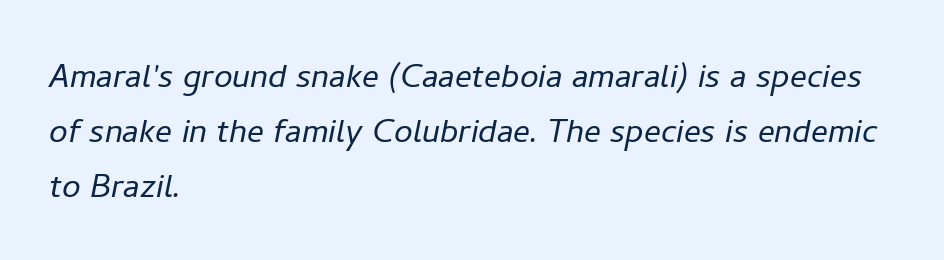
The image shows 42 px light type, italic (leaning right); set left-aligned, normal line spacing (1.31x), normal letter spacing, not underlined; low stroke contrast and a medium x-height.
